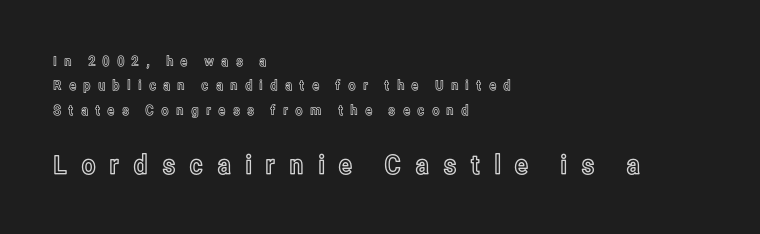
{"italic": "no", "underline": "no", "align": "left", "line_spacing_ratio": 1.74, "letter_spacing": "wide", "letter_spacing_em": 0.49, "larger_block": "second", "size_ratio": 1.93, "glyph_px": 27}
